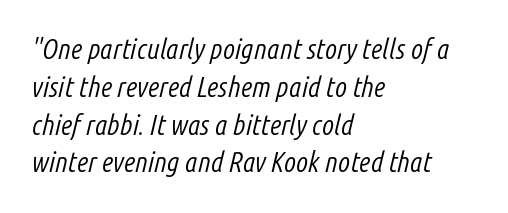
Q: Is the text bold? A: No.
Q: Is the text italic (slanted)? A: Yes, it leans right by about 14 degrees.
Q: Is the text underlined? A: No.
Q: How is the paragraph aligned? A: Left-aligned.
Q: Is the spacing between letters normal or unusually wide? A: Normal.
Q: Is the spacing between lines tight, normal or loose? A: Normal.
Q: Width (condensed, normal, or wide)? A: Condensed.
Q: Stroke contrast? A: Low.
Q: x-height? A: Medium.
Q: Monospaced? A: No.
